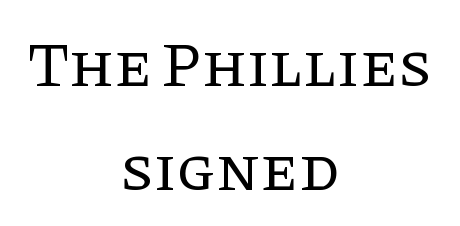
Q: Is the text bold? A: No.
Q: Is the text italic (slanted)? A: No, it is upright.
Q: Is the typeface a serif or a sans-serif typeface? A: Serif.
Q: Is the text underlined? A: No.
Q: How is the paragraph aligned? A: Centered.
Q: Is the spacing between letters normal or unusually wide? A: Normal.
Q: Is the spacing between lines tight, normal or loose? A: Normal.
Q: Width (condensed, normal, or wide)? A: Normal.
Q: Stroke contrast? A: Low.
Q: x-height? A: Large.
Q: Monospaced? A: No.
